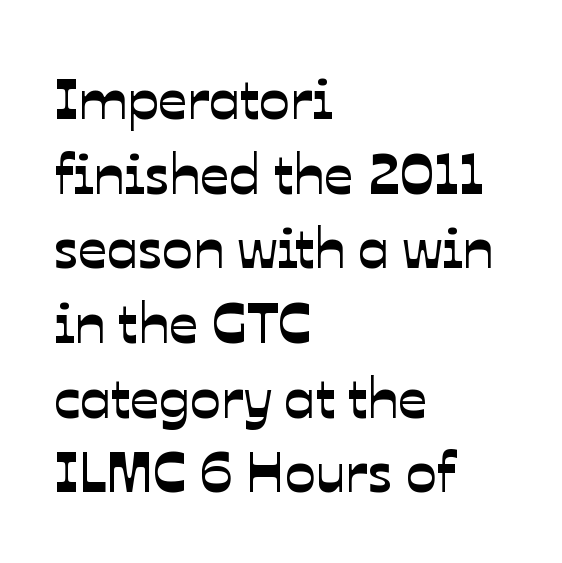
Q: Is the typeface a serif or a sans-serif typeface? A: Sans-serif.
Q: Is the text underlined? A: No.
Q: How is the paragraph aligned? A: Left-aligned.
Q: Is the spacing between letters normal or unusually wide? A: Normal.
Q: Is the spacing between lines tight, normal or loose? A: Normal.
Q: Width (condensed, normal, or wide)? A: Normal.
Q: Stroke contrast? A: Low.
Q: x-height? A: Medium.
Q: Monospaced? A: No.
